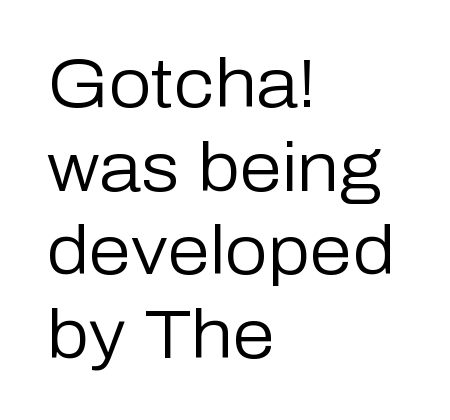
{"serif": "no", "italic": "no", "bold": "no", "weight": "regular", "width": "normal", "stroke_contrast": "low", "x_height": "medium", "monospaced": "no", "underline": "no", "align": "left", "line_spacing_ratio": 1.23, "letter_spacing": "normal", "letter_spacing_em": 0.0, "glyph_px": 68}
